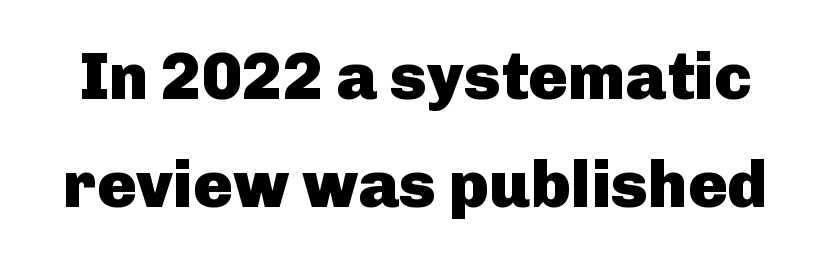
The image shows 66 px heavy sans-serif type, upright; set normal line spacing (1.63x), normal letter spacing, not underlined; low stroke contrast and a medium x-height.
